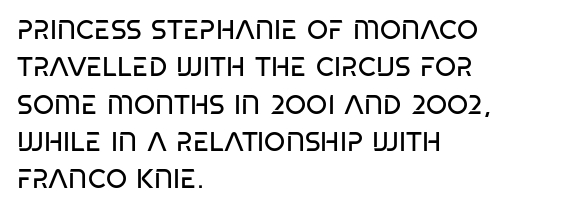
Q: Is the text bold? A: No.
Q: Is the text italic (slanted)? A: No, it is upright.
Q: Is the text underlined? A: No.
Q: How is the paragraph aligned? A: Left-aligned.
Q: Is the spacing between letters normal or unusually wide? A: Normal.
Q: Is the spacing between lines tight, normal or loose? A: Normal.
